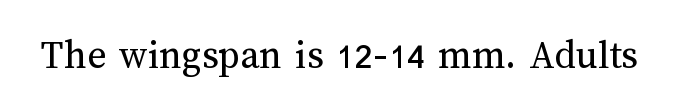
Q: Is the text bold? A: No.
Q: Is the text italic (slanted)? A: No, it is upright.
Q: Is the text underlined? A: No.
Q: Is the spacing between letters normal or unusually wide? A: Normal.
Q: Width (condensed, normal, or wide)? A: Normal.
Q: Stroke contrast? A: Medium.
Q: x-height? A: Medium.
Q: Monospaced? A: No.
